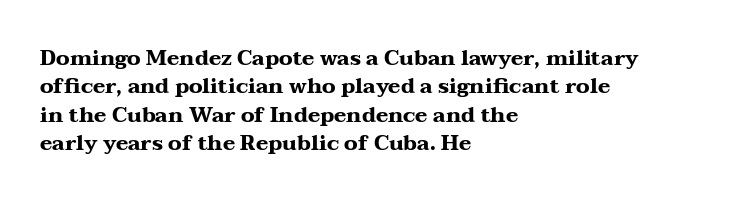
The image shows 21 px bold type, upright; set left-aligned, normal line spacing (1.35x), normal letter spacing, not underlined.
